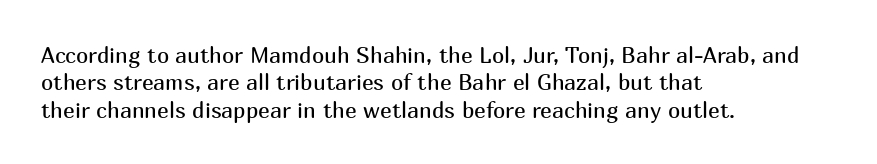
The image shows 22 px text type, upright; set left-aligned, normal line spacing (1.25x), normal letter spacing, not underlined.
